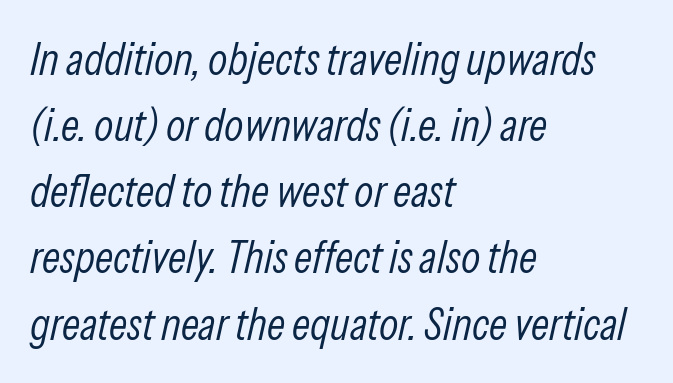
Q: Is the text bold? A: No.
Q: Is the text italic (slanted)? A: Yes, it leans right by about 13 degrees.
Q: Is the text underlined? A: No.
Q: How is the paragraph aligned? A: Left-aligned.
Q: Is the spacing between letters normal or unusually wide? A: Normal.
Q: Is the spacing between lines tight, normal or loose? A: Normal.
Q: Width (condensed, normal, or wide)? A: Condensed.
Q: Stroke contrast? A: Low.
Q: x-height? A: Medium.
Q: Monospaced? A: No.
